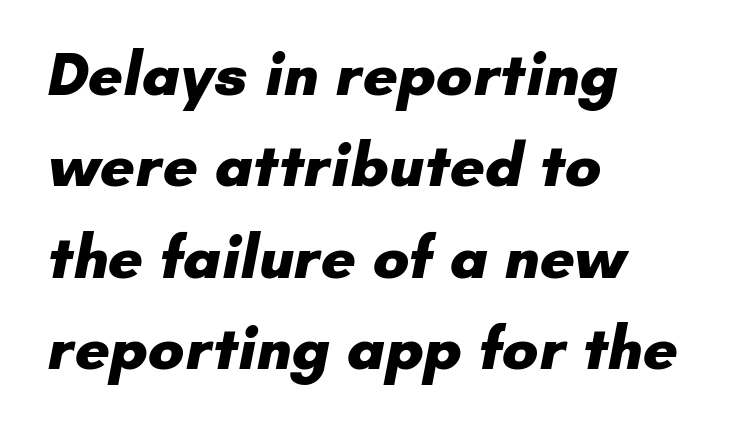
Q: Is the text bold? A: Yes.
Q: Is the typeface a serif or a sans-serif typeface? A: Sans-serif.
Q: Is the text underlined? A: No.
Q: How is the paragraph aligned? A: Left-aligned.
Q: Is the spacing between letters normal or unusually wide? A: Normal.
Q: Is the spacing between lines tight, normal or loose? A: Normal.
Q: Width (condensed, normal, or wide)? A: Normal.
Q: Stroke contrast? A: Low.
Q: x-height? A: Small.
Q: Monospaced? A: No.
